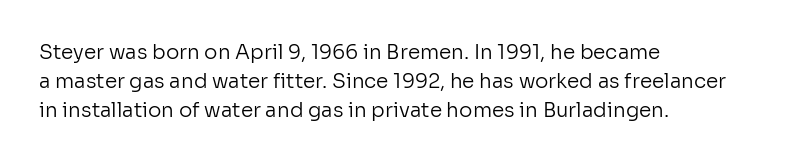
The image shows 20 px text type, upright; set left-aligned, normal line spacing (1.46x), normal letter spacing, not underlined.
